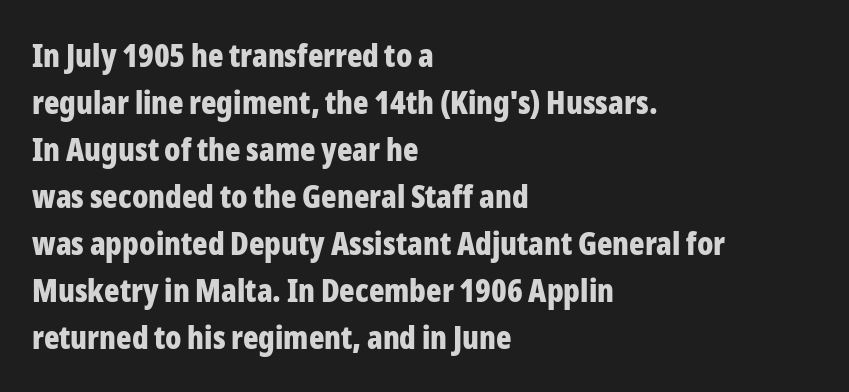
Q: Is the text bold? A: Yes.
Q: Is the text italic (slanted)? A: No, it is upright.
Q: Is the typeface a serif or a sans-serif typeface? A: Sans-serif.
Q: Is the text underlined? A: No.
Q: How is the paragraph aligned? A: Left-aligned.
Q: Is the spacing between letters normal or unusually wide? A: Normal.
Q: Is the spacing between lines tight, normal or loose? A: Normal.
Q: Width (condensed, normal, or wide)? A: Condensed.
Q: Stroke contrast? A: Low.
Q: x-height? A: Medium.
Q: Monospaced? A: No.
